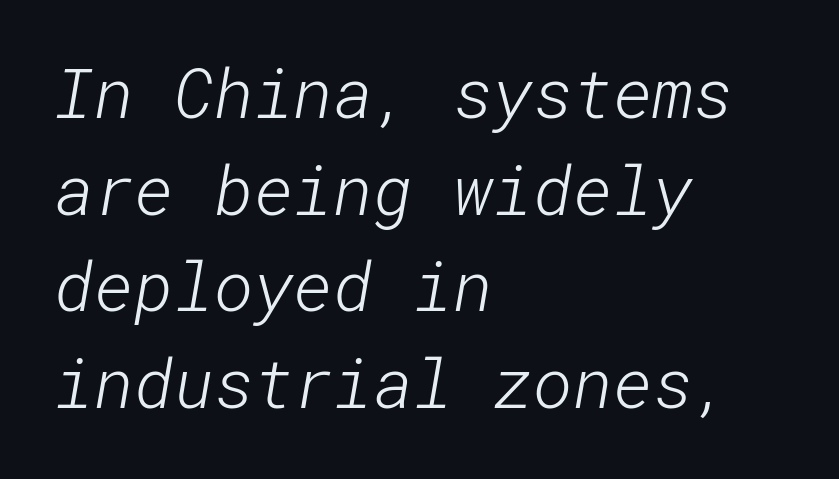
{"serif": "no", "bold": "no", "weight": "light", "width": "normal", "stroke_contrast": "low", "x_height": "medium", "underline": "no", "align": "left", "line_spacing": "normal", "line_spacing_ratio": 1.42, "letter_spacing": "normal", "letter_spacing_em": 0.0, "glyph_px": 68}
